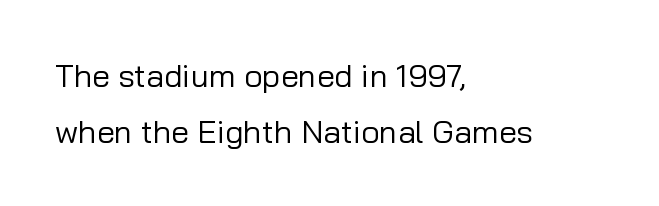
Q: Is the text bold? A: No.
Q: Is the text italic (slanted)? A: No, it is upright.
Q: Is the typeface a serif or a sans-serif typeface? A: Sans-serif.
Q: Is the text underlined? A: No.
Q: How is the paragraph aligned? A: Left-aligned.
Q: Is the spacing between letters normal or unusually wide? A: Normal.
Q: Width (condensed, normal, or wide)? A: Normal.
Q: Stroke contrast? A: Low.
Q: x-height? A: Medium.
Q: Monospaced? A: No.
